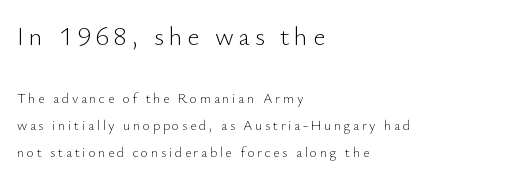
{"italic": "no", "bold": "no", "underline": "no", "align": "left", "line_spacing": "loose", "line_spacing_ratio": 1.93, "larger_block": "first", "size_ratio": 1.86, "glyph_px": 26}
